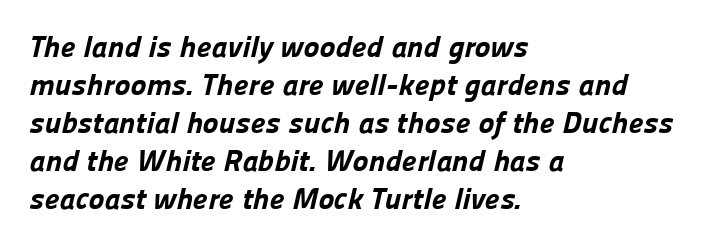
The face used here has the dense, thick strokes of a bold. The line-height multiplier appears to be the usual default. Nope, no serifs anywhere on these letters. The passage shown is typed in a proportional face where columns would drift. Short and long lines alike share a common starting point at left.
